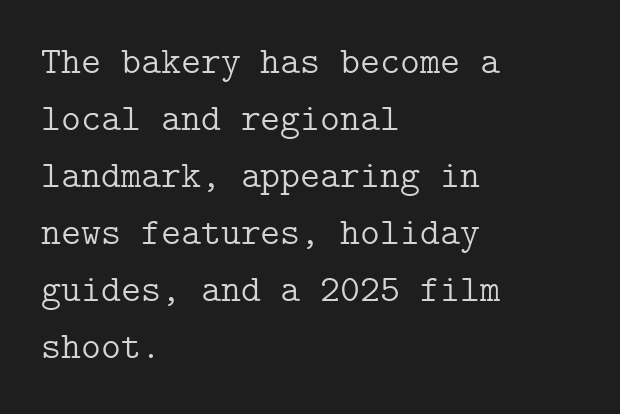
{"serif": "yes", "italic": "no", "bold": "no", "weight": "light", "width": "normal", "stroke_contrast": "low", "x_height": "medium", "underline": "no", "align": "left", "line_spacing": "normal", "line_spacing_ratio": 1.5, "letter_spacing": "normal", "letter_spacing_em": 0.0, "glyph_px": 38}
